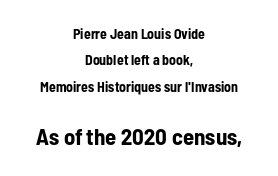
The image shows 23 px bold type, upright; set centered, line spacing 1.88x, normal letter spacing, not underlined; the second (bottom) block is 1.64x larger.
